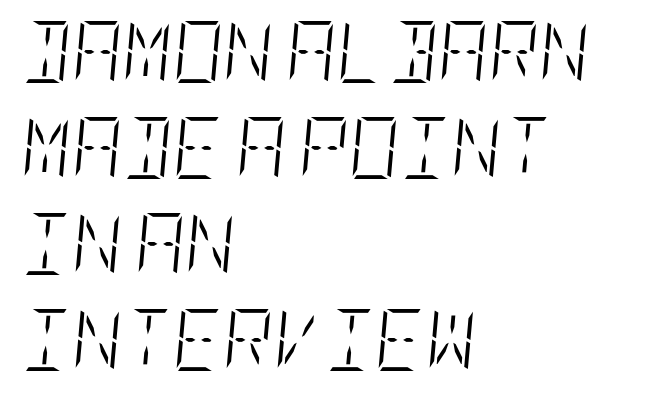
{"italic": "yes", "lean": "right", "slant_degrees": 5, "bold": "no", "weight": "light", "width": "condensed", "stroke_contrast": "low", "x_height": "large", "underline": "no", "align": "left", "line_spacing": "normal", "line_spacing_ratio": 1.55, "letter_spacing": "normal", "letter_spacing_em": 0.0, "glyph_px": 62}
